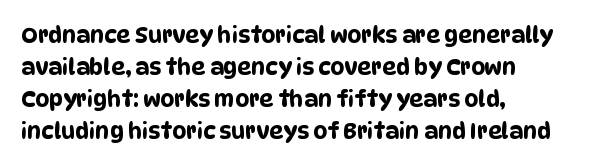
Q: Is the text underlined? A: No.
Q: How is the paragraph aligned? A: Left-aligned.
Q: Is the spacing between letters normal or unusually wide? A: Normal.
Q: Is the spacing between lines tight, normal or loose? A: Normal.
